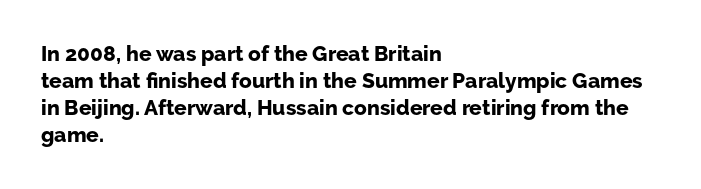
{"italic": "no", "bold": "yes", "underline": "no", "align": "left", "line_spacing": "normal", "line_spacing_ratio": 1.29, "letter_spacing": "normal", "letter_spacing_em": 0.0, "glyph_px": 21}
